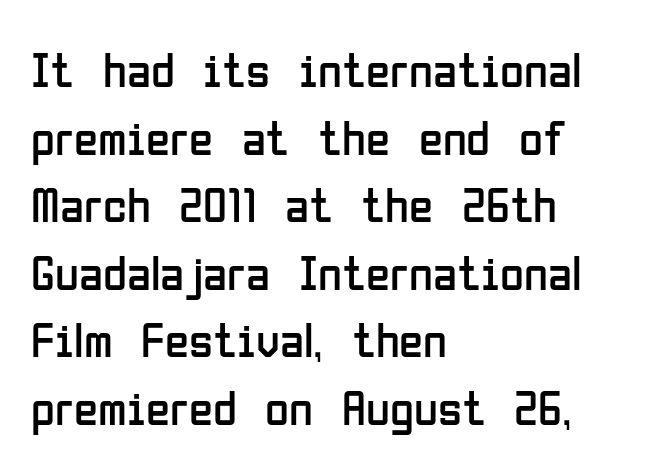
The image shows 49 px regular-weight, condensed sans-serif type, upright; set left-aligned, normal line spacing (1.38x), normal letter spacing, not underlined; low stroke contrast and a medium x-height.
